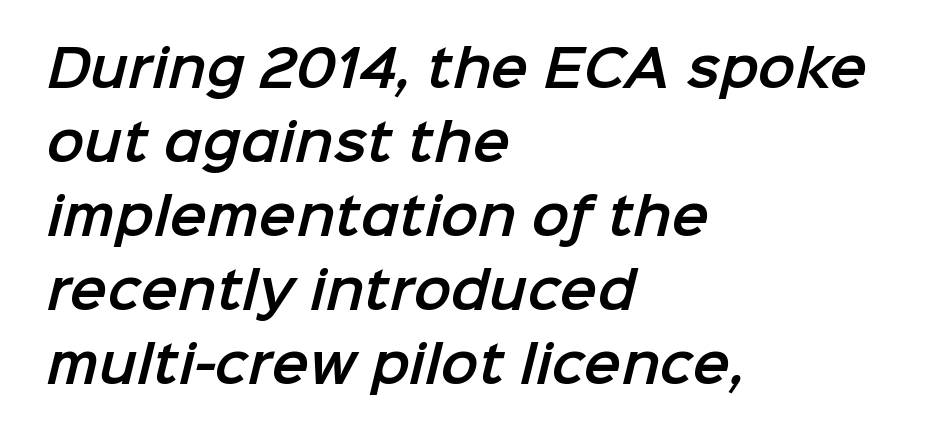
Q: Is the typeface a serif or a sans-serif typeface? A: Sans-serif.
Q: Is the text underlined? A: No.
Q: How is the paragraph aligned? A: Left-aligned.
Q: Is the spacing between letters normal or unusually wide? A: Normal.
Q: Is the spacing between lines tight, normal or loose? A: Normal.
Q: Width (condensed, normal, or wide)? A: Normal.
Q: Stroke contrast? A: Low.
Q: x-height? A: Medium.
Q: Monospaced? A: No.
